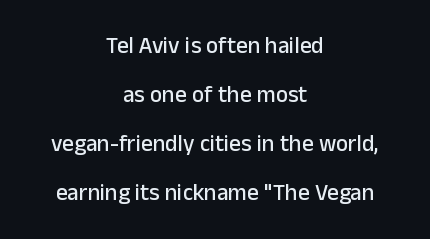
Quick note: interline space is abundant. Between one letter and the next there's only the usual sliver of space. Each row of text sits above clean, open space. A typesetter would mark this as roman, not italic. The lines in this sample share a center point and differ in where they start and stop.
